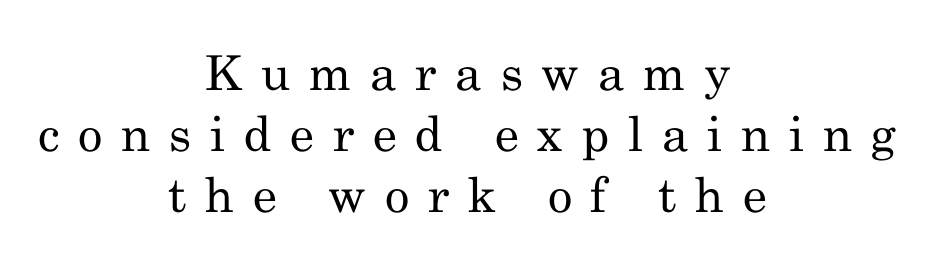
The image shows 48 px regular-weight serif type, upright; set centered, normal line spacing (1.27x), unusually wide letter spacing (+0.39 em), not underlined; medium stroke contrast and a small x-height.
